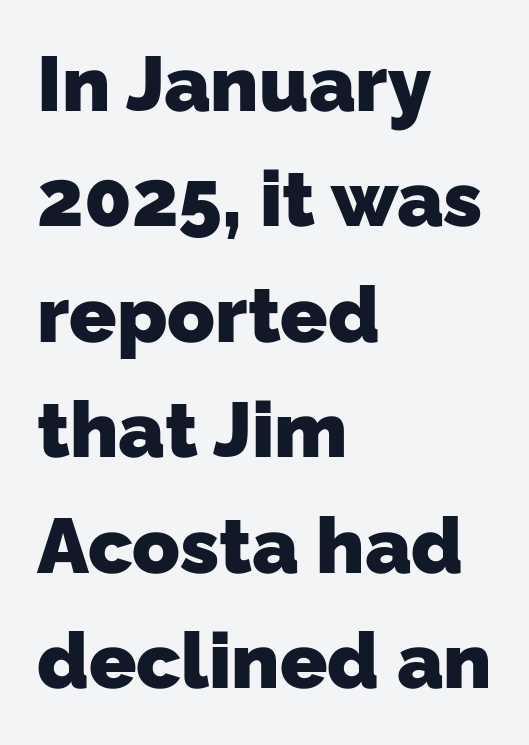
The image shows 78 px heavy sans-serif type; set left-aligned, normal line spacing (1.48x), normal letter spacing, not underlined; low stroke contrast and a medium x-height.
